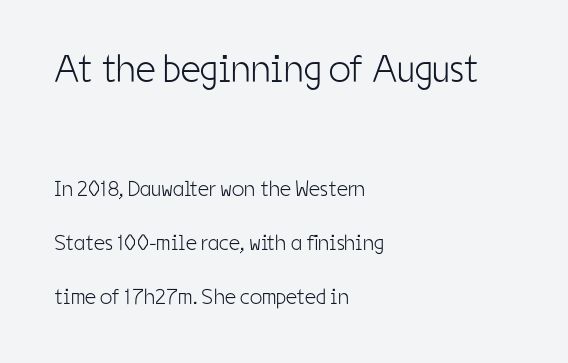
The characters display no serif detailing; their extremities are plain. In terms of leading, this rendering errs on the spacious side. Tracking value appears to be zero — textbook default spacing. This is the regular roman posture of the typeface.
